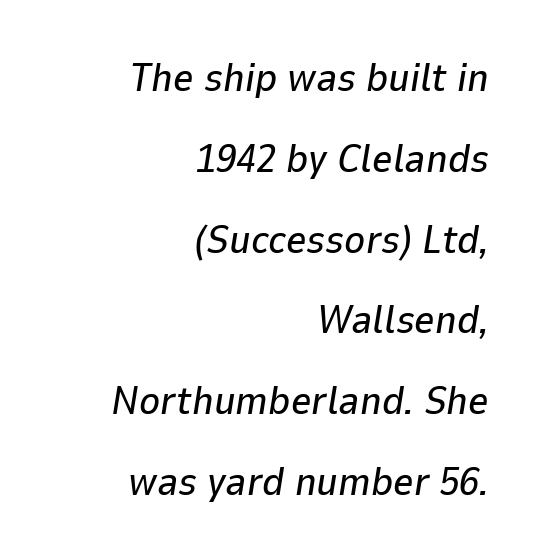
Q: Is the text italic (slanted)? A: Yes, it leans right by about 9 degrees.
Q: Is the text underlined? A: No.
Q: How is the paragraph aligned? A: Right-aligned.
Q: Is the spacing between letters normal or unusually wide? A: Normal.
Q: Is the spacing between lines tight, normal or loose? A: Loose.
Q: Width (condensed, normal, or wide)? A: Normal.
Q: Stroke contrast? A: Low.
Q: x-height? A: Medium.
Q: Monospaced? A: No.
